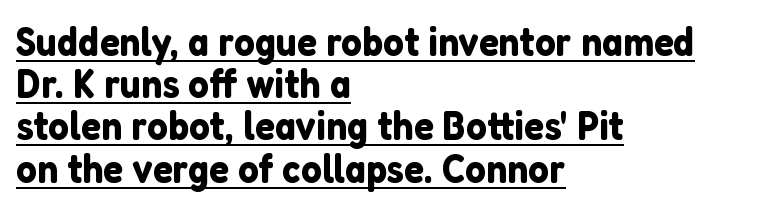
No feet cap the strokes, marking this as sans-serif type. Think of a printed novel: that variable character pitch is what you see here. Alignment: flush left. This is underlined copy, the kind a proofreader might mark for attention.
